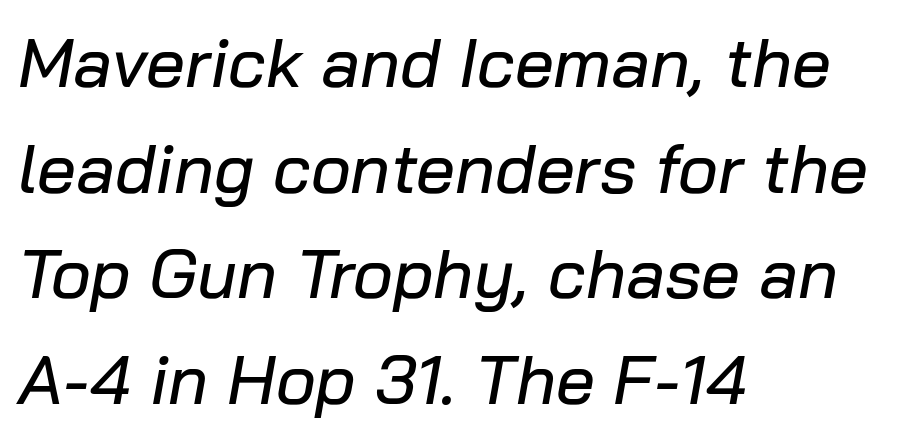
{"italic": "yes", "lean": "right", "slant_degrees": 10, "width": "normal", "stroke_contrast": "low", "x_height": "medium", "monospaced": "no", "underline": "no", "align": "left", "line_spacing": "normal", "line_spacing_ratio": 1.53, "letter_spacing": "normal", "letter_spacing_em": 0.0, "glyph_px": 69}
